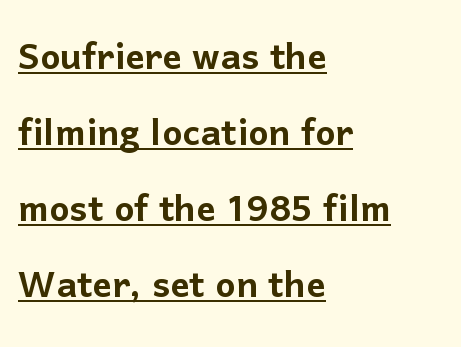
{"serif": "no", "italic": "no", "width": "normal", "stroke_contrast": "low", "x_height": "medium", "monospaced": "no", "underline": "yes", "align": "left", "line_spacing": "normal", "line_spacing_ratio": 1.58, "letter_spacing": "normal", "letter_spacing_em": 0.0, "glyph_px": 48}
